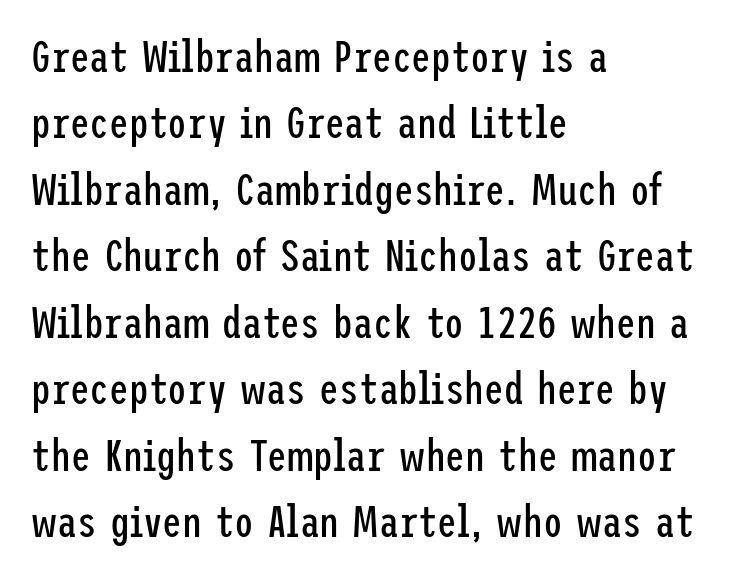
Is this a sans? Yes — the strokes have no serifs. The rag falls on the right side of this text block. Nothing unusual about the tracking: characters are spaced as the font intends. Upright lettering throughout.
